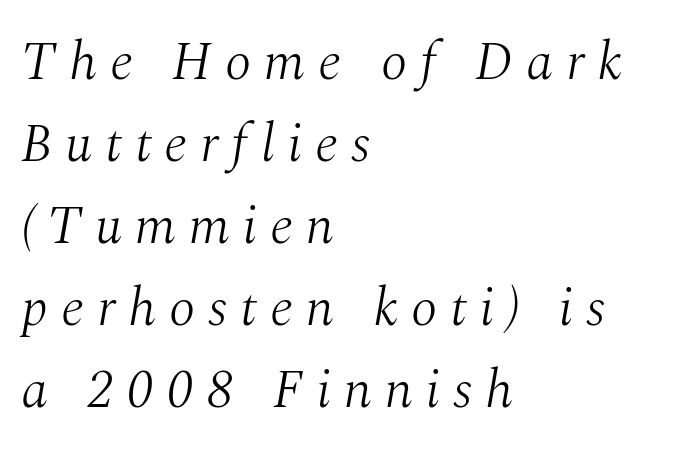
Tracking value appears strongly positive — letters spread wide. The paragraph shown leans on its left margin. When letters slant like this, we call the style italic. The zone under the glyphs is completely vacant. The characters are drawn with everyday or finer stroke widths. What kind of face is this? One with serifs.
